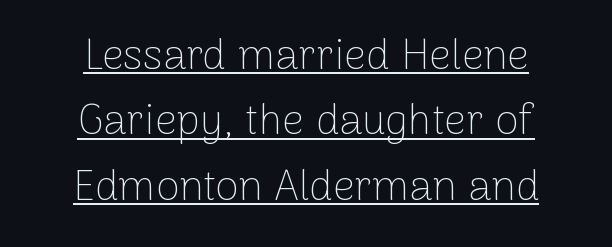
Interline gaps are of average width in this sample. The text block is weighted toward neither margin, spreading evenly from the middle. Do the characters align in a grid? No, the font is proportional. The weight would be labelled regular, book, light, or lighter still. Does a line run under the words? Yes, clearly. Quick note: not italic, upright.
